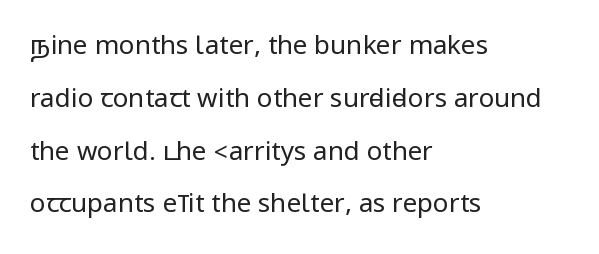
Check the space under the baseline: it is left empty. The weight would be labelled regular, book, light, or lighter still. You could fit nearly another row in the gap between these rows. One-word summary of the alignment: left. These lines were composed using upright roman letters. Inter-character spacing is left at the font's built-in metrics.
